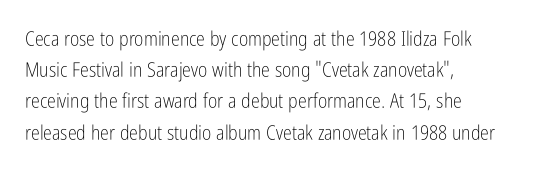
Between one letter and the next there's only the usual sliver of space. Letters rest on an invisible, unmarked baseline. Does the copy run flush right? No — it runs flush left. Nothing heavy about these letters — not bold at all.
